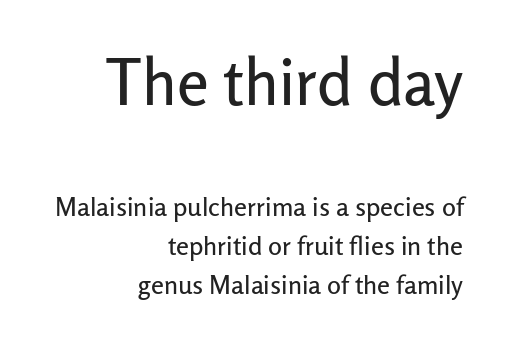
Q: Is the text italic (slanted)? A: No, it is upright.
Q: Is the typeface a serif or a sans-serif typeface? A: Sans-serif.
Q: Is the text underlined? A: No.
Q: How is the paragraph aligned? A: Right-aligned.
Q: Is the spacing between letters normal or unusually wide? A: Normal.
Q: Is the spacing between lines tight, normal or loose? A: Normal.
Q: Which block of text is set in a larger size, the first (top) or the second (bottom)? A: The first (top) one.
Q: Width (condensed, normal, or wide)? A: Normal.
Q: Stroke contrast? A: Low.
Q: x-height? A: Medium.
Q: Monospaced? A: No.
